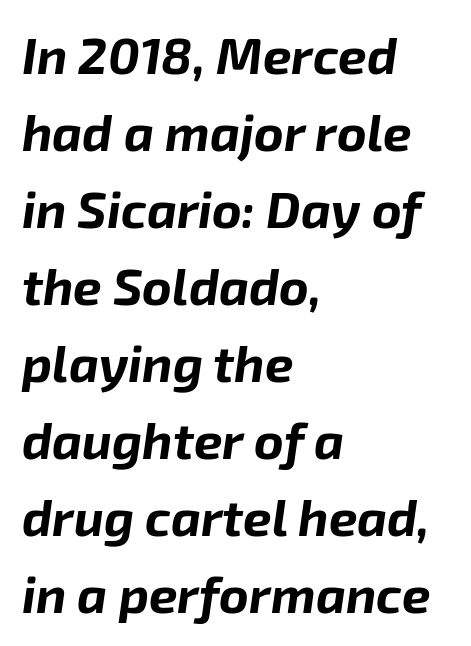
The image shows 51 px bold type, italic (leaning right); set left-aligned, normal line spacing (1.51x), normal letter spacing, not underlined; low stroke contrast and a medium x-height.
